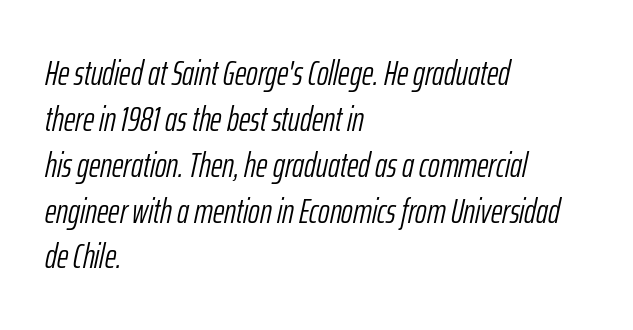
Q: Is the text bold? A: No.
Q: Is the text italic (slanted)? A: Yes, it leans right by about 12 degrees.
Q: Is the text underlined? A: No.
Q: How is the paragraph aligned? A: Left-aligned.
Q: Is the spacing between letters normal or unusually wide? A: Normal.
Q: Is the spacing between lines tight, normal or loose? A: Normal.
Q: Width (condensed, normal, or wide)? A: Condensed.
Q: Stroke contrast? A: Low.
Q: x-height? A: Medium.
Q: Monospaced? A: No.
